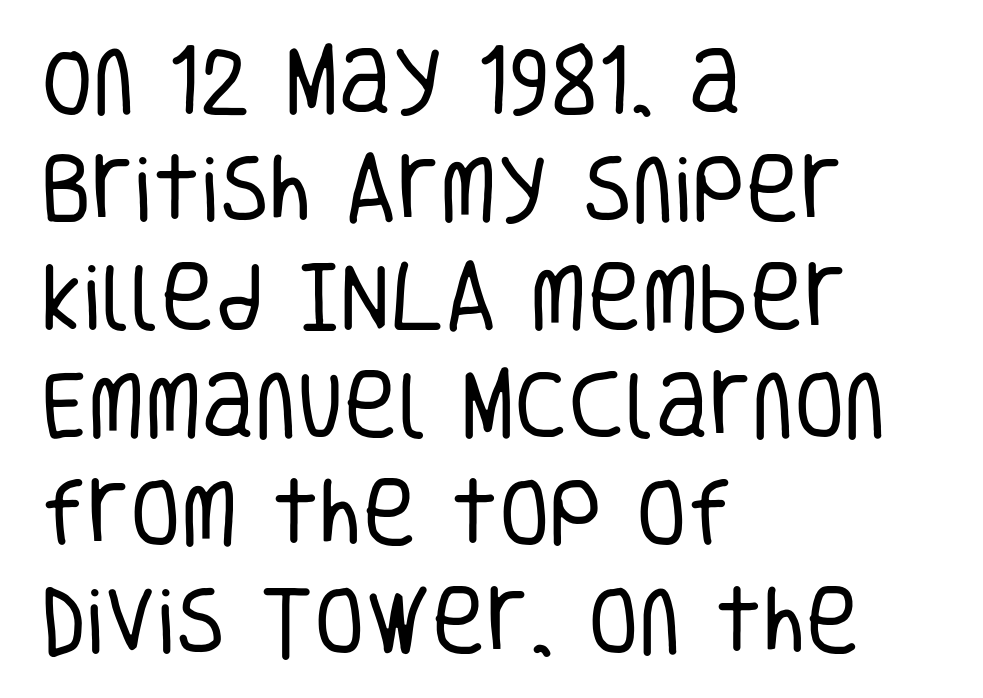
The image shows 74 px regular-weight, condensed sans-serif type, upright; set left-aligned, normal line spacing (1.46x), normal letter spacing, not underlined; low stroke contrast and a large x-height.
